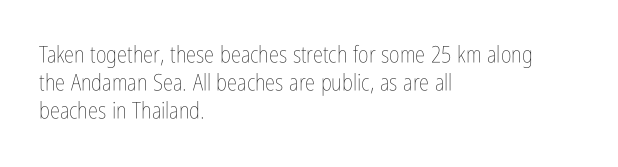
Q: Is the text bold? A: No.
Q: Is the text italic (slanted)? A: No, it is upright.
Q: Is the text underlined? A: No.
Q: How is the paragraph aligned? A: Left-aligned.
Q: Is the spacing between letters normal or unusually wide? A: Normal.
